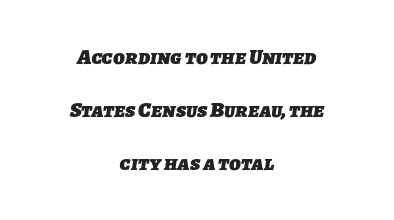
{"bold": "yes", "underline": "no", "align": "center", "line_spacing": "loose", "line_spacing_ratio": 2.42, "letter_spacing": "normal", "letter_spacing_em": 0.0, "glyph_px": 22}
